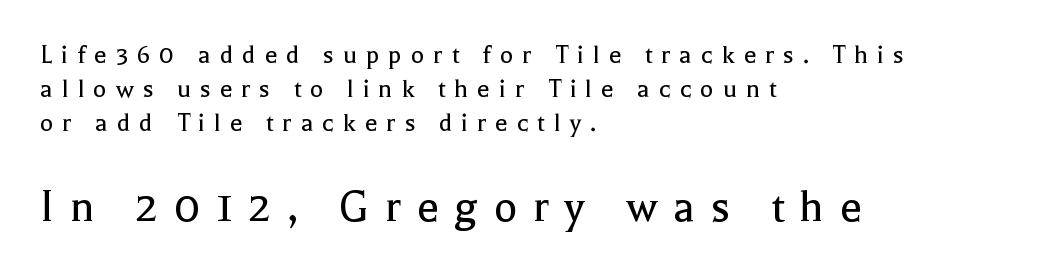
Q: Is the text bold? A: No.
Q: Is the text italic (slanted)? A: No, it is upright.
Q: Is the typeface a serif or a sans-serif typeface? A: Serif.
Q: Is the text underlined? A: No.
Q: How is the paragraph aligned? A: Left-aligned.
Q: Is the spacing between letters normal or unusually wide? A: Unusually wide.
Q: Which block of text is set in a larger size, the first (top) or the second (bottom)? A: The second (bottom) one.
Q: Width (condensed, normal, or wide)? A: Normal.
Q: x-height? A: Medium.
Q: Monospaced? A: No.
